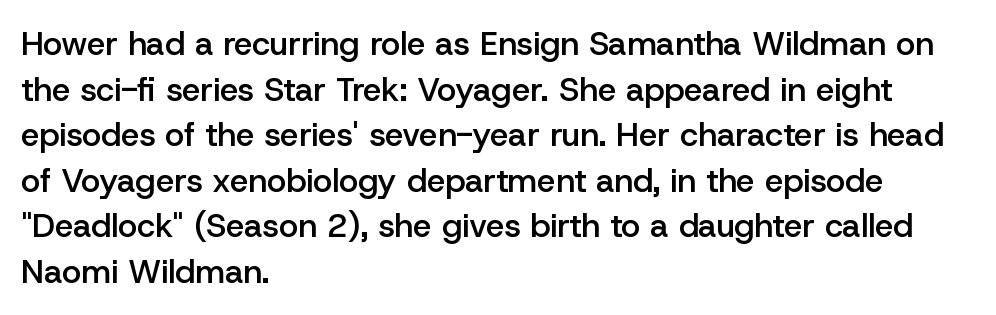
The image shows 33 px semibold sans-serif type, upright; set left-aligned, normal line spacing (1.38x), normal letter spacing, not underlined; low stroke contrast and a medium x-height.
